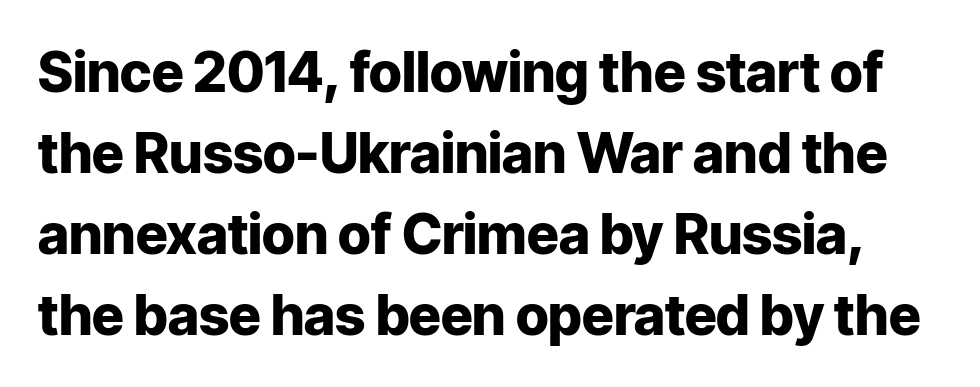
{"serif": "no", "italic": "no", "bold": "yes", "weight": "heavy", "width": "normal", "stroke_contrast": "low", "x_height": "medium", "monospaced": "no", "underline": "no", "line_spacing": "normal", "line_spacing_ratio": 1.47, "letter_spacing": "normal", "letter_spacing_em": 0.0, "glyph_px": 55}
